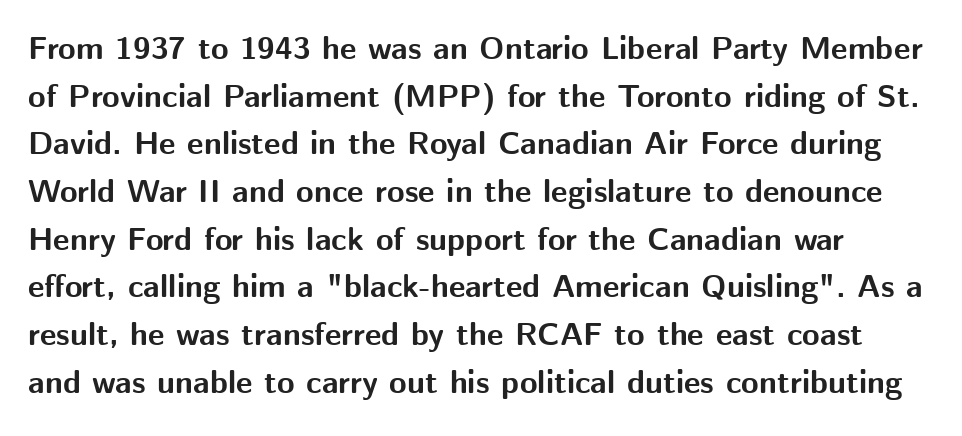
{"serif": "no", "italic": "no", "bold": "yes", "weight": "bold", "width": "normal", "stroke_contrast": "medium", "x_height": "medium", "monospaced": "no", "underline": "no", "line_spacing": "normal", "line_spacing_ratio": 1.49, "letter_spacing": "normal", "letter_spacing_em": 0.0, "glyph_px": 32}
